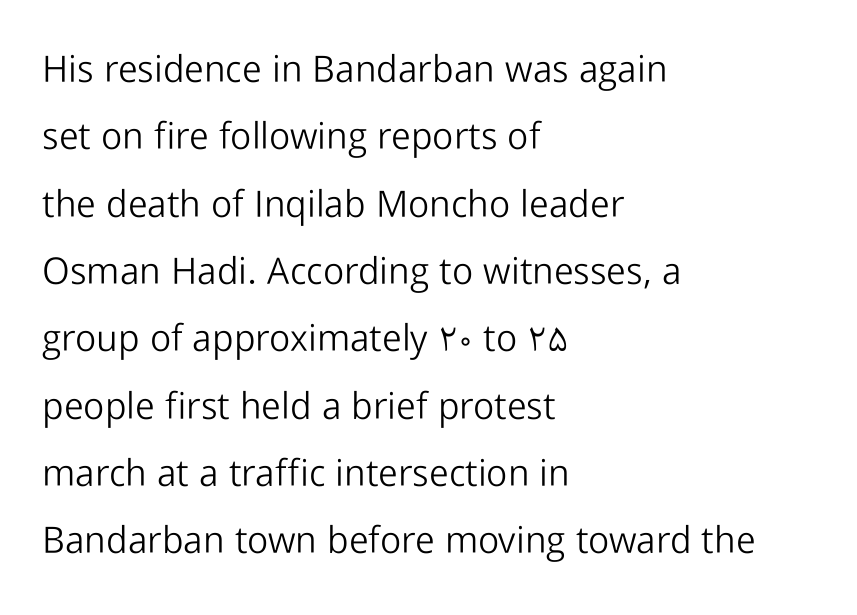
Q: Is the text bold? A: No.
Q: Is the text italic (slanted)? A: No, it is upright.
Q: Is the typeface a serif or a sans-serif typeface? A: Sans-serif.
Q: Is the text underlined? A: No.
Q: How is the paragraph aligned? A: Left-aligned.
Q: Is the spacing between letters normal or unusually wide? A: Normal.
Q: Width (condensed, normal, or wide)? A: Normal.
Q: Stroke contrast? A: Low.
Q: x-height? A: Medium.
Q: Monospaced? A: No.
